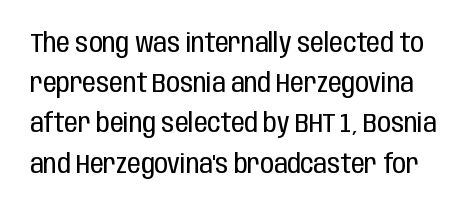
{"italic": "no", "bold": "no", "underline": "no", "line_spacing": "normal", "line_spacing_ratio": 1.49, "letter_spacing": "normal", "letter_spacing_em": 0.0, "glyph_px": 27}
